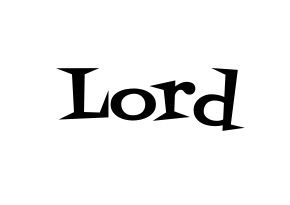
Q: Is the text italic (slanted)? A: No, it is upright.
Q: Is the typeface a serif or a sans-serif typeface? A: Serif.
Q: Is the text underlined? A: No.
Q: Is the spacing between letters normal or unusually wide? A: Normal.
Q: Width (condensed, normal, or wide)? A: Normal.
Q: Stroke contrast? A: Medium.
Q: x-height? A: Large.
Q: Monospaced? A: No.
